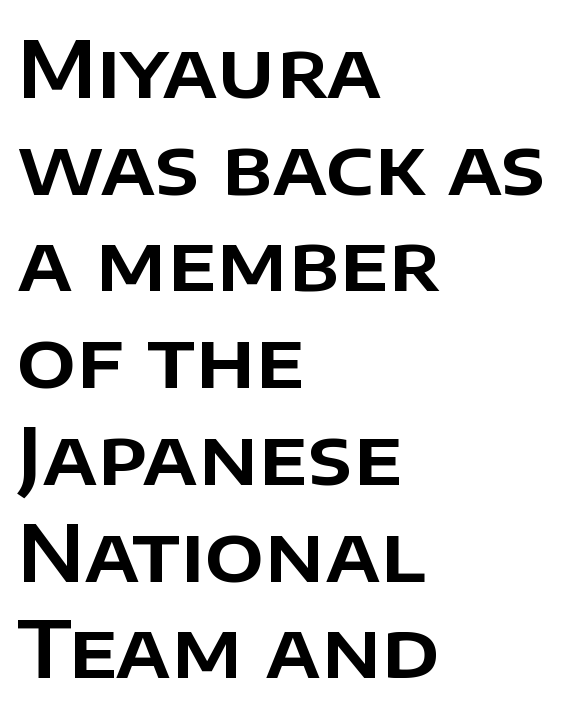
Q: Is the text italic (slanted)? A: No, it is upright.
Q: Is the typeface a serif or a sans-serif typeface? A: Sans-serif.
Q: Is the text underlined? A: No.
Q: How is the paragraph aligned? A: Left-aligned.
Q: Is the spacing between letters normal or unusually wide? A: Normal.
Q: Width (condensed, normal, or wide)? A: Normal.
Q: Stroke contrast? A: Low.
Q: x-height? A: Large.
Q: Monospaced? A: No.
